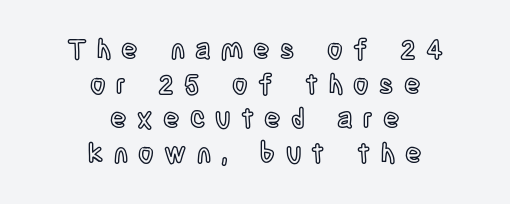
A roman cut, with each character standing at attention. This block has exactly the height ordinary leading produces. Underline: absent. Loose tracking; the words dissolve into strings of separated letters. This rendering uses center alignment, leaving both contours irregular but symmetric.
